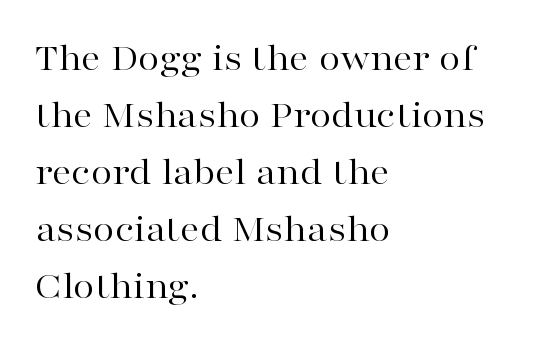
Q: Is the text bold? A: No.
Q: Is the text italic (slanted)? A: No, it is upright.
Q: Is the typeface a serif or a sans-serif typeface? A: Serif.
Q: Is the text underlined? A: No.
Q: How is the paragraph aligned? A: Left-aligned.
Q: Is the spacing between letters normal or unusually wide? A: Normal.
Q: Is the spacing between lines tight, normal or loose? A: Normal.
Q: Width (condensed, normal, or wide)? A: Wide.
Q: Stroke contrast? A: High.
Q: x-height? A: Medium.
Q: Monospaced? A: No.
